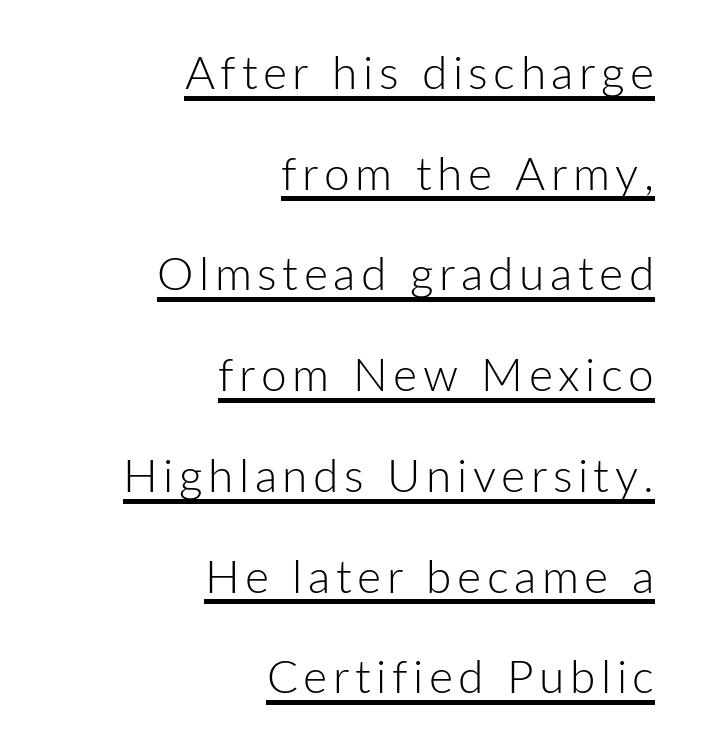
Q: Is the text bold? A: No.
Q: Is the text italic (slanted)? A: No, it is upright.
Q: Is the typeface a serif or a sans-serif typeface? A: Sans-serif.
Q: Is the text underlined? A: Yes.
Q: How is the paragraph aligned? A: Right-aligned.
Q: Is the spacing between lines tight, normal or loose? A: Loose.
Q: Width (condensed, normal, or wide)? A: Normal.
Q: Stroke contrast? A: Low.
Q: x-height? A: Medium.
Q: Monospaced? A: No.
